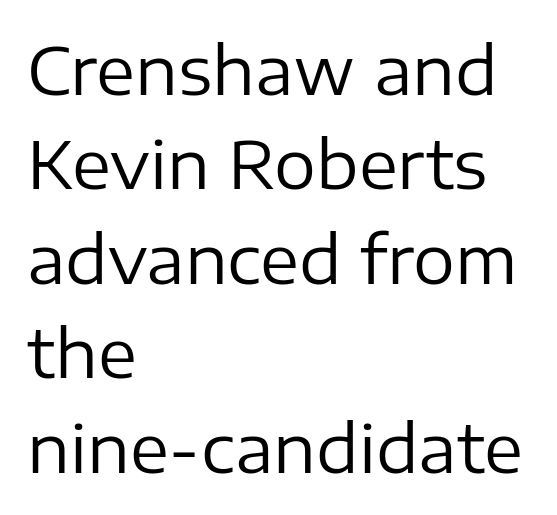
Q: Is the text bold? A: No.
Q: Is the text italic (slanted)? A: No, it is upright.
Q: Is the typeface a serif or a sans-serif typeface? A: Sans-serif.
Q: Is the text underlined? A: No.
Q: How is the paragraph aligned? A: Left-aligned.
Q: Is the spacing between letters normal or unusually wide? A: Normal.
Q: Is the spacing between lines tight, normal or loose? A: Normal.
Q: Width (condensed, normal, or wide)? A: Normal.
Q: Stroke contrast? A: Low.
Q: x-height? A: Medium.
Q: Monospaced? A: No.
